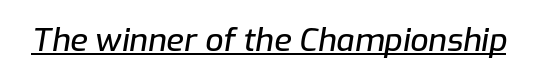
The image shows 32 px text type, italic (leaning right); set normal letter spacing, underlined; low stroke contrast and a medium x-height.
